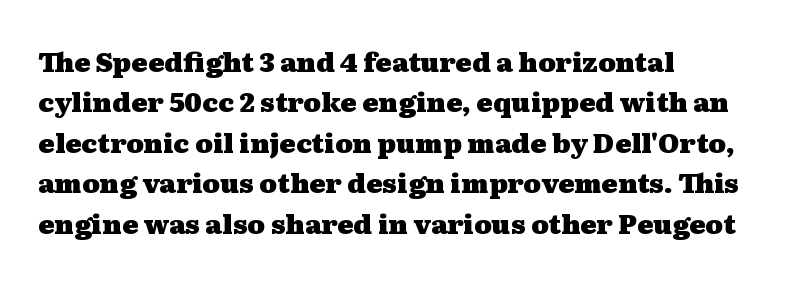
The image shows 27 px bold type, upright; set left-aligned, normal line spacing (1.5x), normal letter spacing, not underlined.
